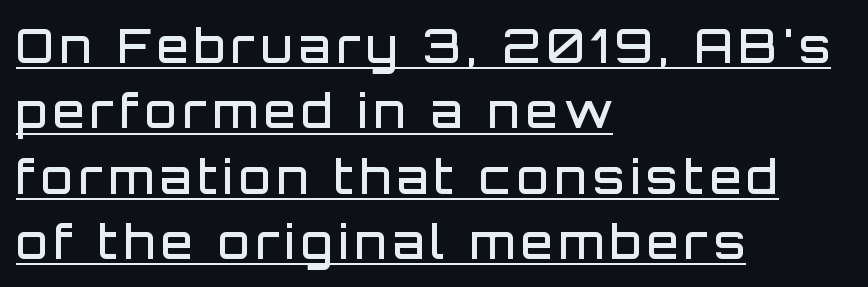
{"serif": "no", "italic": "no", "bold": "semi", "weight": "semibold", "width": "normal", "stroke_contrast": "low", "x_height": "large", "monospaced": "no", "underline": "yes", "align": "left", "line_spacing": "normal", "line_spacing_ratio": 1.42, "glyph_px": 46}
